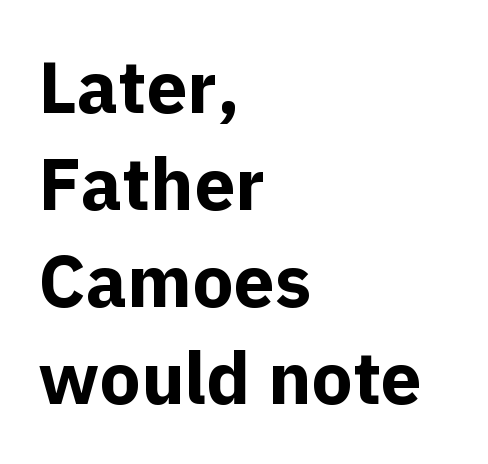
The image shows 73 px bold sans-serif type, upright; set left-aligned, normal line spacing (1.33x), normal letter spacing, not underlined; a medium x-height.
